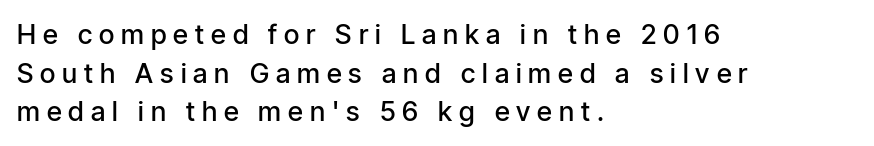
Line beginnings align vertically; line endings do not. Does the lettering tilt? It doesn't — this is upright. Emphasis by weight is partial: semibold. This sample uses expanded letter spacing, leaving extra air between glyphs. Underline: absent. The lines sit at an ordinary, default distance from one another.
